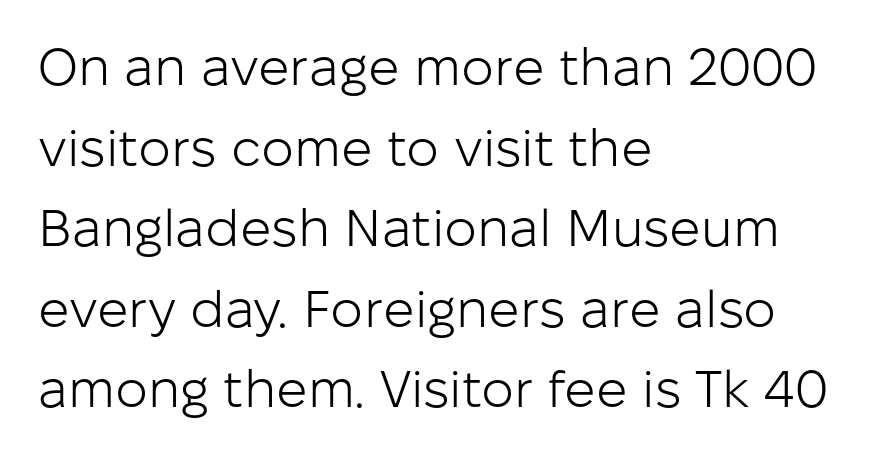
{"serif": "no", "italic": "no", "bold": "no", "weight": "light", "width": "normal", "stroke_contrast": "low", "x_height": "medium", "monospaced": "no", "underline": "no", "align": "left", "line_spacing": "normal", "line_spacing_ratio": 1.55, "letter_spacing": "normal", "letter_spacing_em": 0.0, "glyph_px": 52}
